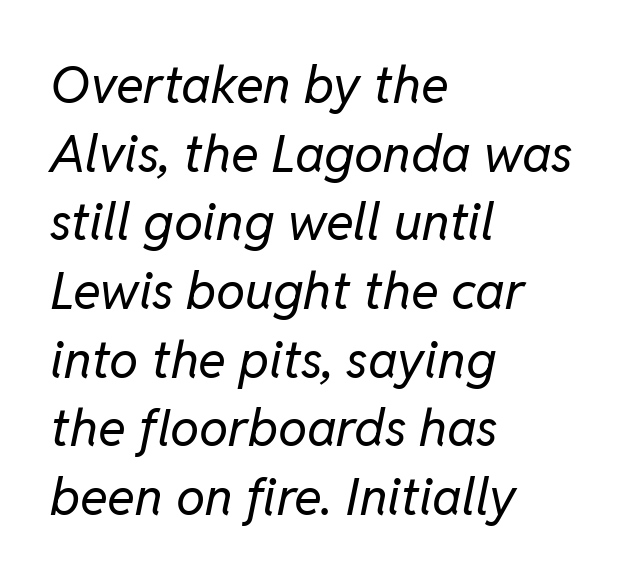
No letter is thick-stroked: the sample isn't bold. The horizontal fit of the characters is conventional and even. The lines are quadded left. When letters slant like this, we call the style italic.
